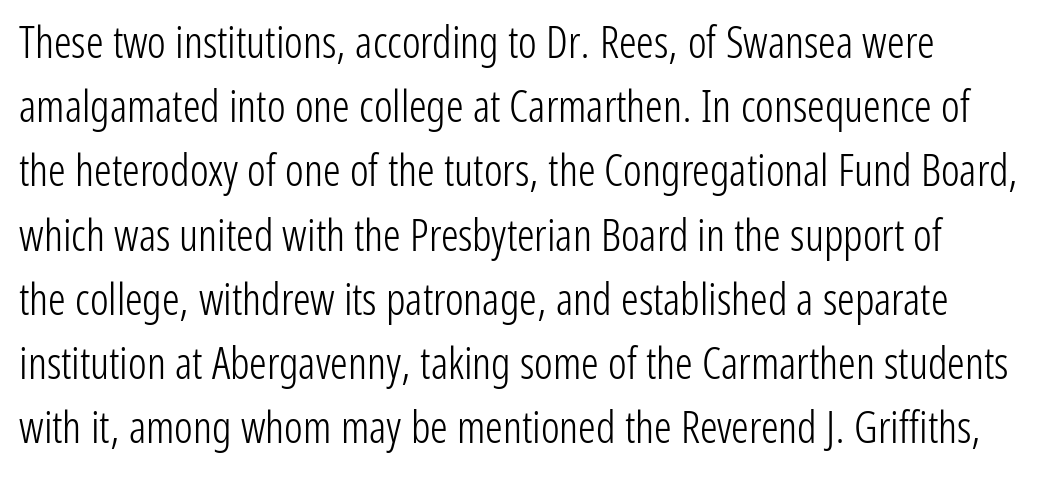
Q: Is the text bold? A: No.
Q: Is the text italic (slanted)? A: No, it is upright.
Q: Is the typeface a serif or a sans-serif typeface? A: Sans-serif.
Q: Is the text underlined? A: No.
Q: Is the spacing between letters normal or unusually wide? A: Normal.
Q: Is the spacing between lines tight, normal or loose? A: Normal.
Q: Width (condensed, normal, or wide)? A: Condensed.
Q: Stroke contrast? A: Low.
Q: x-height? A: Medium.
Q: Monospaced? A: No.
